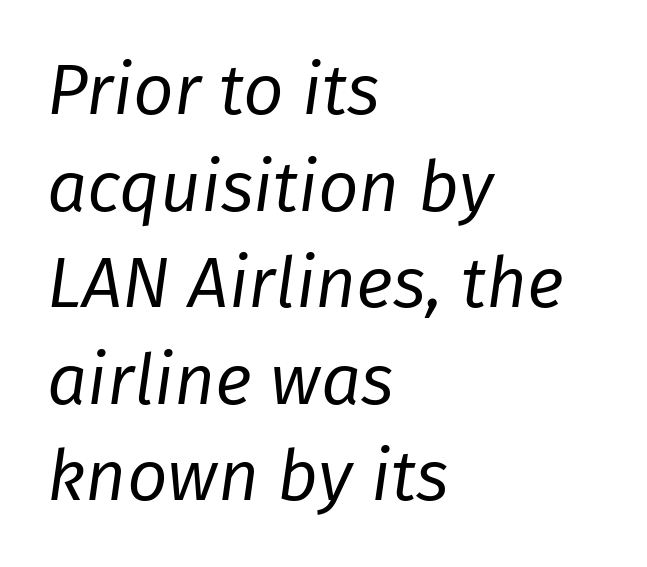
{"italic": "yes", "lean": "right", "slant_degrees": 8, "bold": "no", "weight": "regular", "width": "normal", "stroke_contrast": "low", "x_height": "medium", "monospaced": "no", "underline": "no", "align": "left", "line_spacing": "normal", "line_spacing_ratio": 1.36, "letter_spacing": "normal", "letter_spacing_em": 0.0, "glyph_px": 71}
